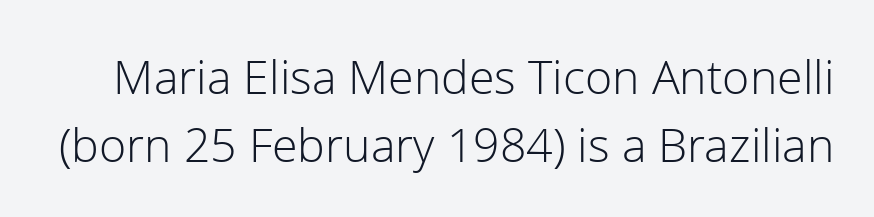
The image shows 50 px light sans-serif type, upright; set normal line spacing (1.36x), normal letter spacing, not underlined; low stroke contrast and a medium x-height.
